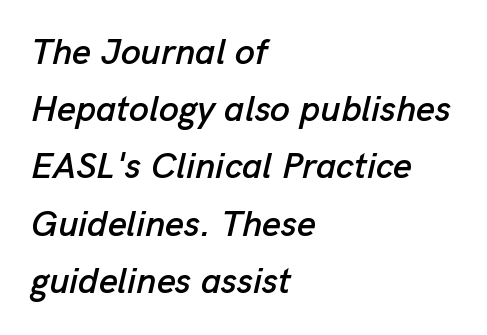
The image shows 36 px text type, italic (leaning right); set left-aligned, normal line spacing (1.59x), normal letter spacing, not underlined; low stroke contrast and a medium x-height.
